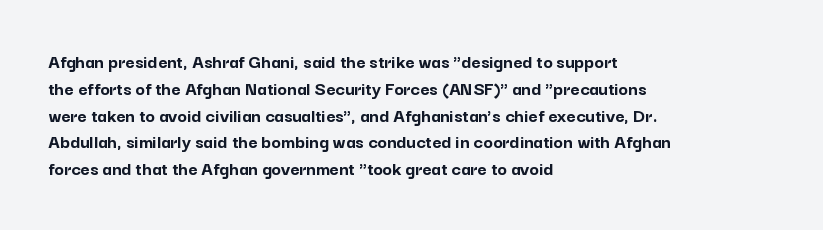
The image shows 20 px bold type, upright; set left-aligned, normal line spacing (1.34x), normal letter spacing, not underlined.
